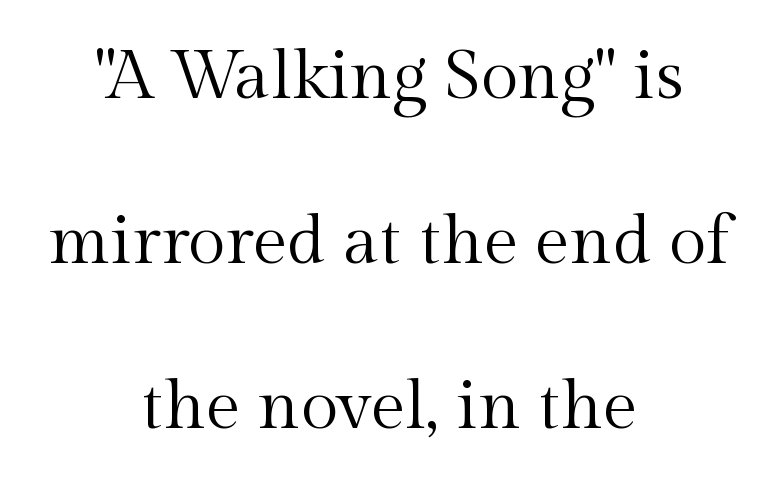
The image shows 69 px regular-weight serif type, upright; set centered, loose line spacing (2.39x), normal letter spacing, not underlined; a medium x-height.
